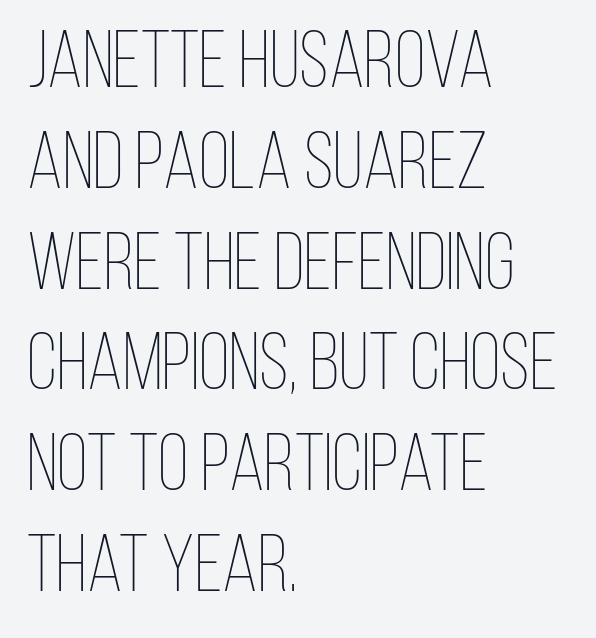
Q: Is the text bold? A: No.
Q: Is the text italic (slanted)? A: No, it is upright.
Q: Is the text underlined? A: No.
Q: How is the paragraph aligned? A: Left-aligned.
Q: Is the spacing between letters normal or unusually wide? A: Normal.
Q: Is the spacing between lines tight, normal or loose? A: Normal.
Q: Width (condensed, normal, or wide)? A: Condensed.
Q: Stroke contrast? A: Low.
Q: x-height? A: Large.
Q: Monospaced? A: No.
